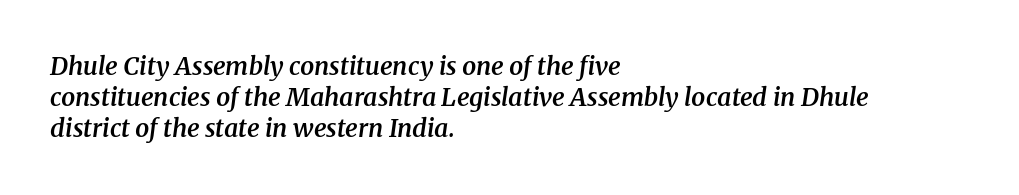
The image shows 25 px text type, italic (leaning right); set left-aligned, normal line spacing (1.25x), normal letter spacing, not underlined.
